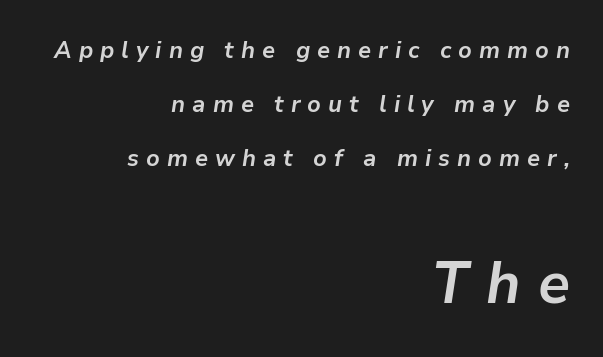
Q: Is the text bold? A: Yes.
Q: Is the text italic (slanted)? A: Yes, it leans right by about 9 degrees.
Q: Is the text underlined? A: No.
Q: How is the paragraph aligned? A: Right-aligned.
Q: Is the spacing between letters normal or unusually wide? A: Unusually wide.
Q: Is the spacing between lines tight, normal or loose? A: Loose.
Q: Which block of text is set in a larger size, the first (top) or the second (bottom)? A: The second (bottom) one.
Q: Width (condensed, normal, or wide)? A: Normal.
Q: Stroke contrast? A: Low.
Q: x-height? A: Medium.
Q: Monospaced? A: No.
